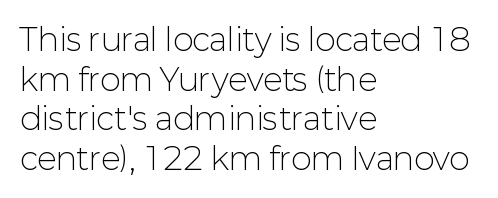
Unbolded letterforms with no extra heft. Each line starts at the same left margin while the right side varies. Line spacing here is normal. Stroke terminals: plain, sans-serif.
